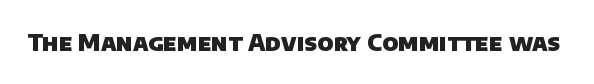
Compared with typical body copy, the letter spacing here is the same. A bare baseline throughout the passage. Chunky letters — that's bold for sure.
